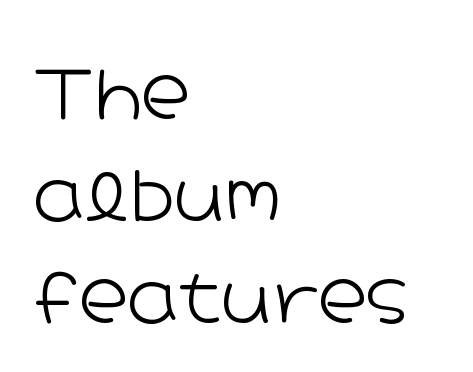
Q: Is the text bold? A: No.
Q: Is the text italic (slanted)? A: No, it is upright.
Q: Is the typeface a serif or a sans-serif typeface? A: Sans-serif.
Q: Is the text underlined? A: No.
Q: How is the paragraph aligned? A: Left-aligned.
Q: Is the spacing between letters normal or unusually wide? A: Normal.
Q: Is the spacing between lines tight, normal or loose? A: Normal.
Q: Width (condensed, normal, or wide)? A: Wide.
Q: Stroke contrast? A: Low.
Q: x-height? A: Medium.
Q: Monospaced? A: No.
